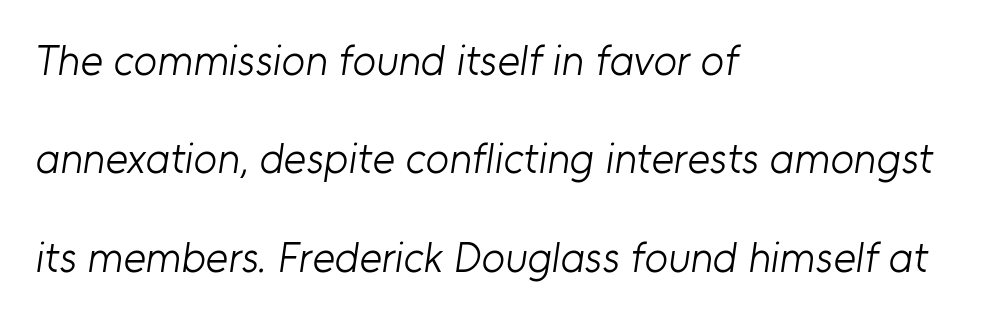
{"serif": "no", "bold": "no", "weight": "light", "width": "normal", "stroke_contrast": "low", "x_height": "medium", "monospaced": "no", "underline": "no", "align": "left", "line_spacing": "loose", "line_spacing_ratio": 2.29, "letter_spacing": "normal", "letter_spacing_em": 0.0, "glyph_px": 43}
